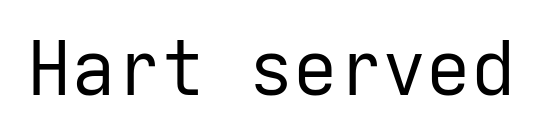
{"serif": "no", "italic": "no", "bold": "no", "weight": "regular", "width": "normal", "stroke_contrast": "low", "x_height": "medium", "underline": "no", "letter_spacing": "normal", "letter_spacing_em": 0.0, "glyph_px": 74}
